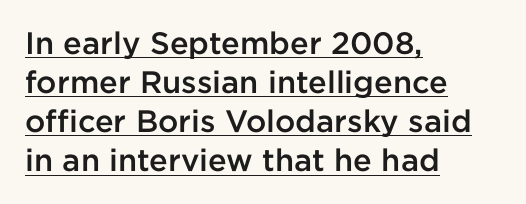
{"serif": "no", "italic": "no", "bold": "semi", "weight": "semibold", "width": "normal", "stroke_contrast": "low", "x_height": "medium", "monospaced": "no", "underline": "yes", "align": "left", "line_spacing": "normal", "line_spacing_ratio": 1.26, "letter_spacing": "normal", "letter_spacing_em": 0.0, "glyph_px": 31}
